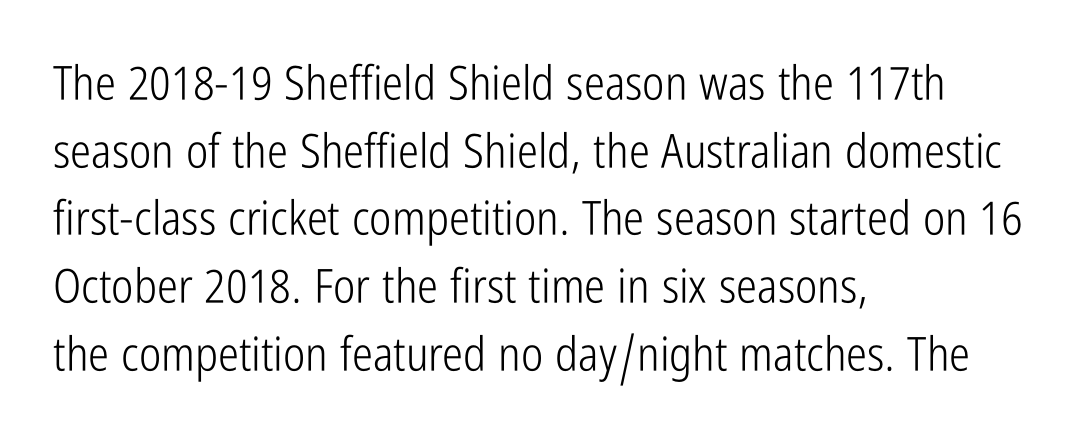
Q: Is the text bold? A: No.
Q: Is the text italic (slanted)? A: No, it is upright.
Q: Is the typeface a serif or a sans-serif typeface? A: Sans-serif.
Q: Is the text underlined? A: No.
Q: How is the paragraph aligned? A: Left-aligned.
Q: Is the spacing between letters normal or unusually wide? A: Normal.
Q: Is the spacing between lines tight, normal or loose? A: Normal.
Q: Width (condensed, normal, or wide)? A: Condensed.
Q: Stroke contrast? A: Low.
Q: x-height? A: Medium.
Q: Monospaced? A: No.
